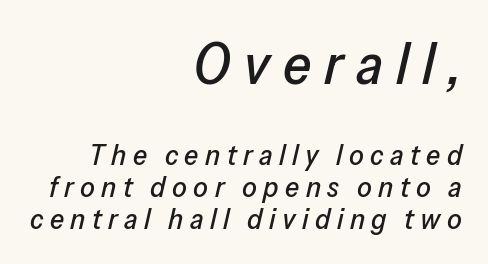
{"italic": "yes", "lean": "right", "slant_degrees": 13, "width": "normal", "stroke_contrast": "low", "x_height": "medium", "monospaced": "no", "underline": "no", "align": "right", "line_spacing": "tight", "line_spacing_ratio": 1.1, "letter_spacing": "wide", "letter_spacing_em": 0.22, "larger_block": "first", "size_ratio": 2.0, "glyph_px": 58}
